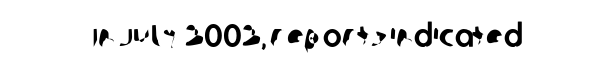
{"serif": "no", "width": "normal", "stroke_contrast": "low", "x_height": "large", "monospaced": "no", "underline": "no", "letter_spacing": "normal", "letter_spacing_em": 0.0, "glyph_px": 32}
